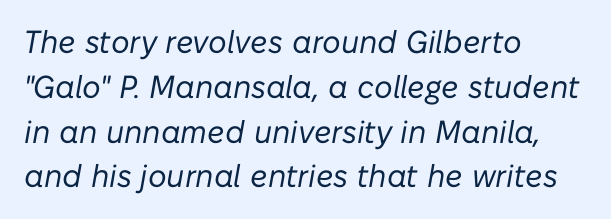
{"italic": "yes", "lean": "right", "slant_degrees": 10, "bold": "no", "weight": "regular", "width": "normal", "stroke_contrast": "low", "x_height": "medium", "monospaced": "no", "underline": "no", "align": "left", "line_spacing": "normal", "line_spacing_ratio": 1.4, "letter_spacing": "normal", "letter_spacing_em": 0.0, "glyph_px": 32}
